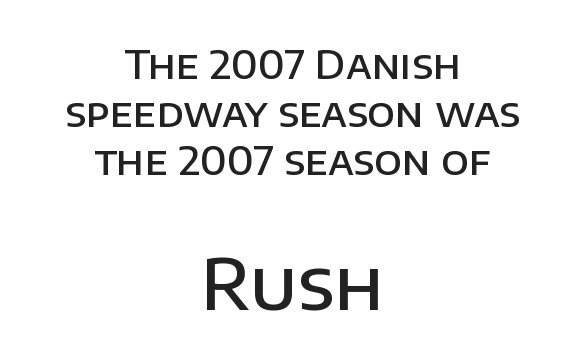
{"serif": "no", "italic": "no", "bold": "semi", "weight": "semibold", "width": "normal", "stroke_contrast": "low", "x_height": "large", "monospaced": "no", "underline": "no", "align": "center", "line_spacing_ratio": 1.2, "letter_spacing": "normal", "letter_spacing_em": 0.0, "larger_block": "second", "size_ratio": 1.75, "glyph_px": 70}
